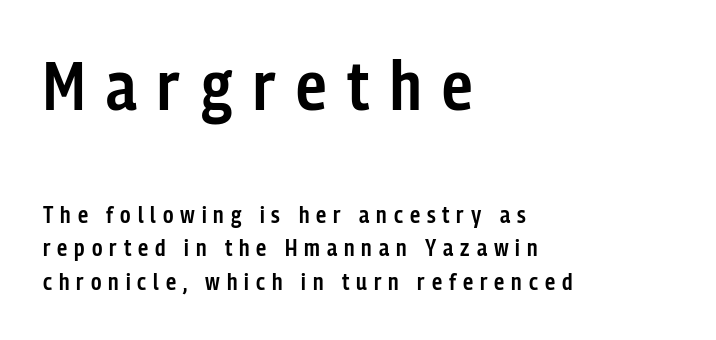
Q: Is the text bold? A: Semi-bold.
Q: Is the text italic (slanted)? A: No, it is upright.
Q: Is the typeface a serif or a sans-serif typeface? A: Sans-serif.
Q: Is the text underlined? A: No.
Q: How is the paragraph aligned? A: Left-aligned.
Q: Is the spacing between letters normal or unusually wide? A: Unusually wide.
Q: Is the spacing between lines tight, normal or loose? A: Normal.
Q: Which block of text is set in a larger size, the first (top) or the second (bottom)? A: The first (top) one.
Q: Width (condensed, normal, or wide)? A: Condensed.
Q: Stroke contrast? A: Low.
Q: x-height? A: Medium.
Q: Monospaced? A: No.
